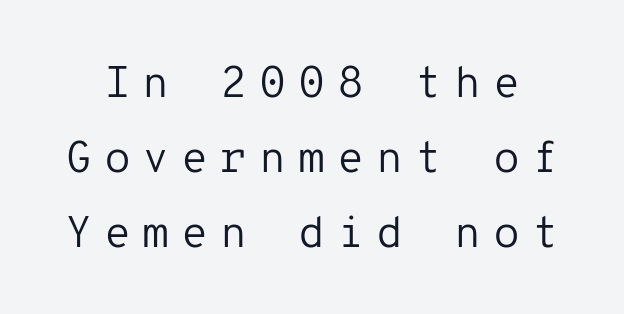
No italicization has been applied; the sample stays upright. The space beneath each line is pristine and unruled. You could count columns in this text — the font is strictly monospaced. The characters display no serif detailing; their extremities are plain. In terms of letterspacing, this is a distinctly airy, spread setting.
